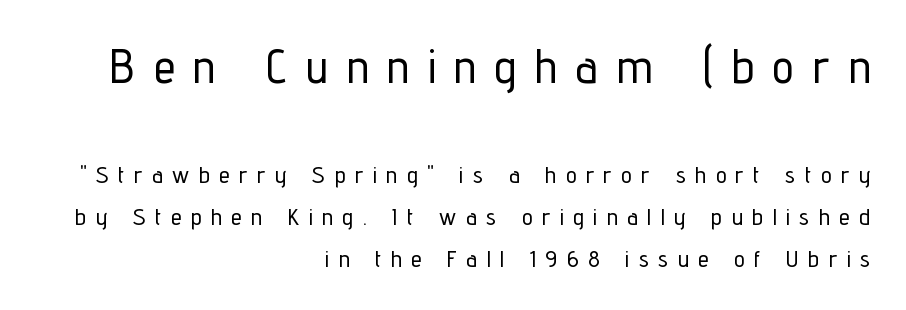
Q: Is the text italic (slanted)? A: No, it is upright.
Q: Is the typeface a serif or a sans-serif typeface? A: Sans-serif.
Q: Is the text underlined? A: No.
Q: How is the paragraph aligned? A: Right-aligned.
Q: Is the spacing between letters normal or unusually wide? A: Unusually wide.
Q: Which block of text is set in a larger size, the first (top) or the second (bottom)? A: The first (top) one.
Q: Width (condensed, normal, or wide)? A: Condensed.
Q: Stroke contrast? A: Low.
Q: x-height? A: Medium.
Q: Monospaced? A: No.
